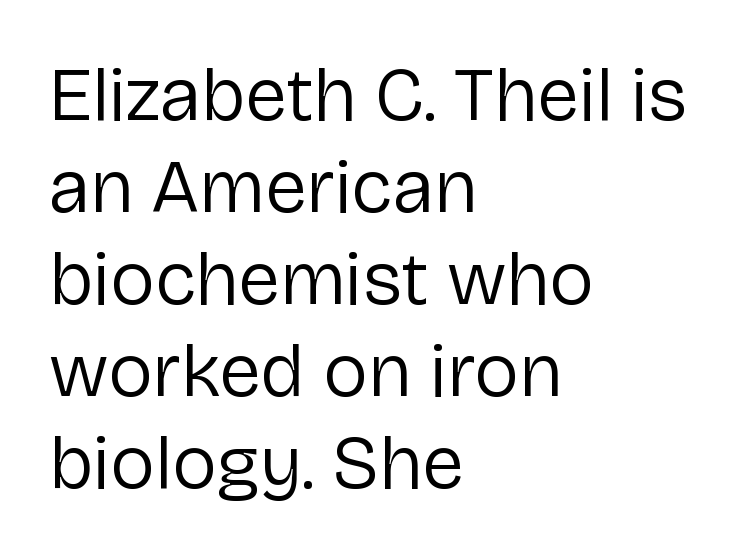
{"serif": "no", "italic": "no", "bold": "no", "weight": "regular", "width": "normal", "stroke_contrast": "low", "x_height": "medium", "monospaced": "no", "underline": "no", "align": "left", "line_spacing_ratio": 1.21, "letter_spacing": "normal", "letter_spacing_em": 0.0, "glyph_px": 76}
